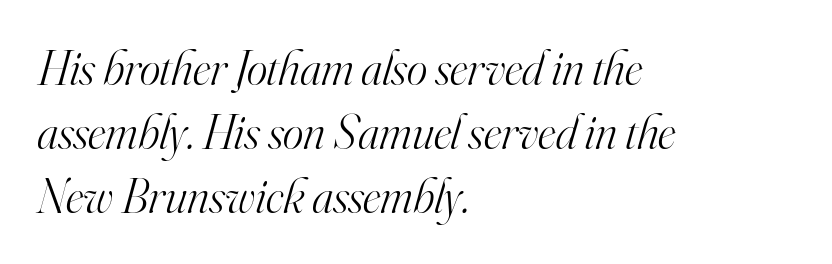
Q: Is the text bold? A: No.
Q: Is the text italic (slanted)? A: Yes, it leans right by about 16 degrees.
Q: Is the typeface a serif or a sans-serif typeface? A: Serif.
Q: Is the text underlined? A: No.
Q: How is the paragraph aligned? A: Left-aligned.
Q: Is the spacing between letters normal or unusually wide? A: Normal.
Q: Is the spacing between lines tight, normal or loose? A: Normal.
Q: Width (condensed, normal, or wide)? A: Normal.
Q: Stroke contrast? A: High.
Q: x-height? A: Small.
Q: Monospaced? A: No.
